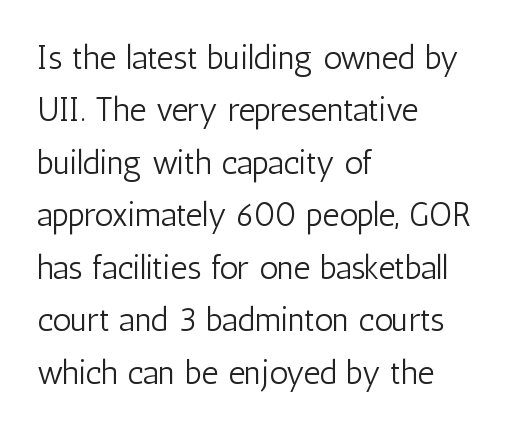
The image shows 33 px light, condensed sans-serif type, upright; set left-aligned, normal line spacing (1.59x), normal letter spacing, not underlined; low stroke contrast and a medium x-height.
